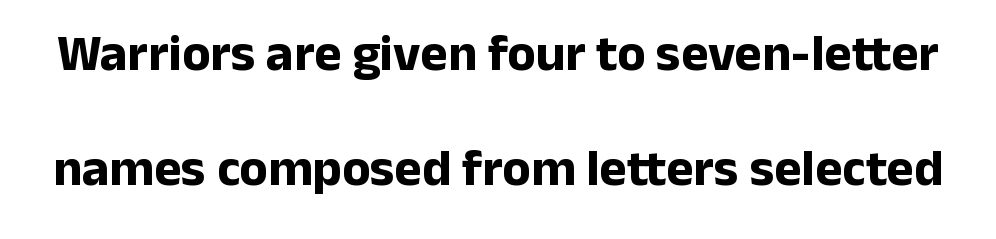
Q: Is the text bold? A: Yes.
Q: Is the text italic (slanted)? A: No, it is upright.
Q: Is the typeface a serif or a sans-serif typeface? A: Sans-serif.
Q: Is the text underlined? A: No.
Q: Is the spacing between letters normal or unusually wide? A: Normal.
Q: Is the spacing between lines tight, normal or loose? A: Loose.
Q: Width (condensed, normal, or wide)? A: Normal.
Q: Stroke contrast? A: Low.
Q: x-height? A: Medium.
Q: Monospaced? A: No.
